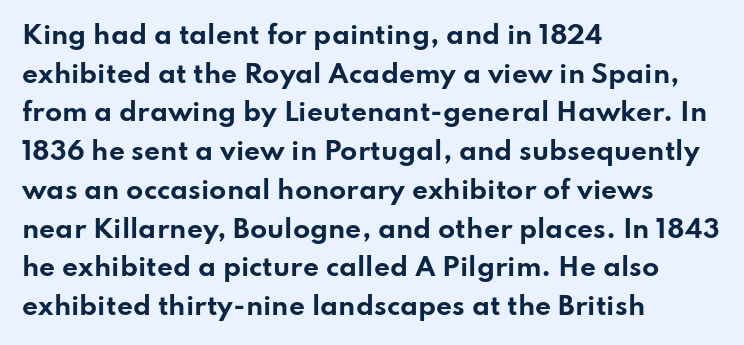
{"italic": "no", "bold": "yes", "underline": "no", "align": "left", "line_spacing": "normal", "line_spacing_ratio": 1.55, "letter_spacing": "normal", "letter_spacing_em": 0.0, "glyph_px": 25}
